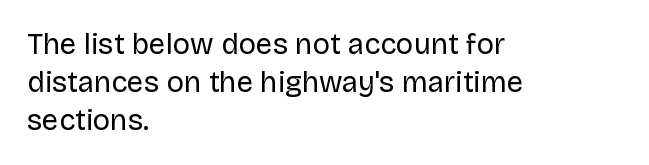
The image shows 29 px regular-weight sans-serif type, upright; set left-aligned, normal line spacing (1.31x), normal letter spacing, not underlined; low stroke contrast and a large x-height.
